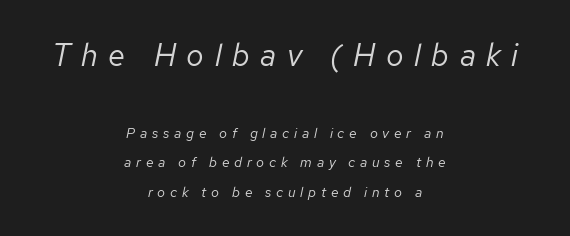
The image shows 31 px regular-weight type, italic (leaning right); set centered, loose line spacing (2.08x), unusually wide letter spacing (+0.34 em), not underlined; the first (top) block is 2.21x larger; low stroke contrast and a medium x-height.
